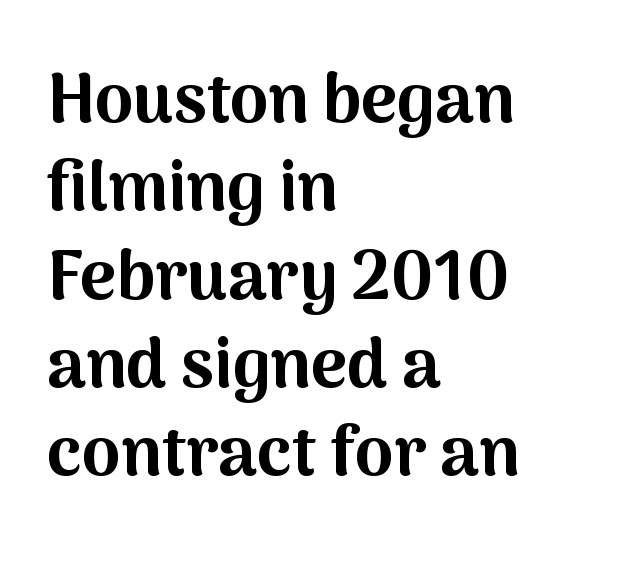
Q: Is the text bold? A: Yes.
Q: Is the text italic (slanted)? A: No, it is upright.
Q: Is the typeface a serif or a sans-serif typeface? A: Sans-serif.
Q: Is the text underlined? A: No.
Q: How is the paragraph aligned? A: Left-aligned.
Q: Is the spacing between letters normal or unusually wide? A: Normal.
Q: Is the spacing between lines tight, normal or loose? A: Normal.
Q: Width (condensed, normal, or wide)? A: Normal.
Q: Stroke contrast? A: Medium.
Q: x-height? A: Medium.
Q: Monospaced? A: No.
